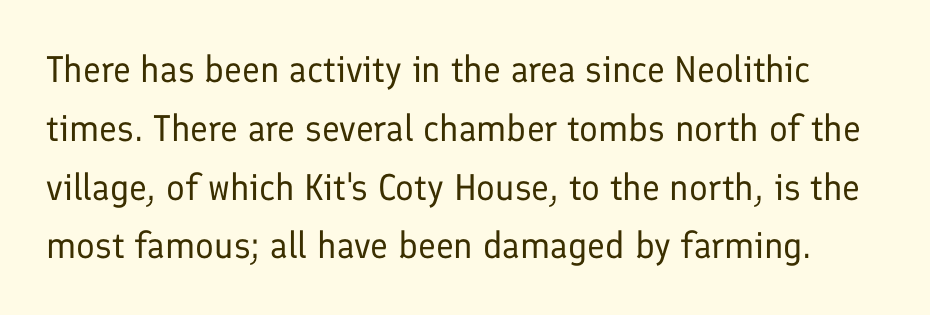
Just letters on the line, the space beneath them empty. Ordinary non-slanted type is in use. The passage shown is typeset with a sans-serif family. The passage shown is not bold in any degree.
